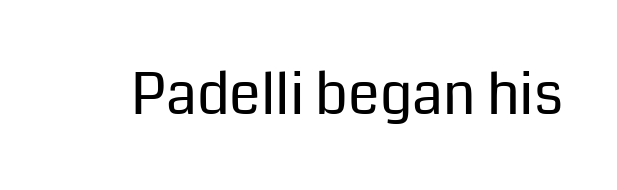
{"serif": "no", "italic": "no", "bold": "no", "weight": "regular", "width": "normal", "stroke_contrast": "low", "x_height": "medium", "monospaced": "no", "underline": "no", "letter_spacing": "normal", "letter_spacing_em": 0.0, "glyph_px": 57}
